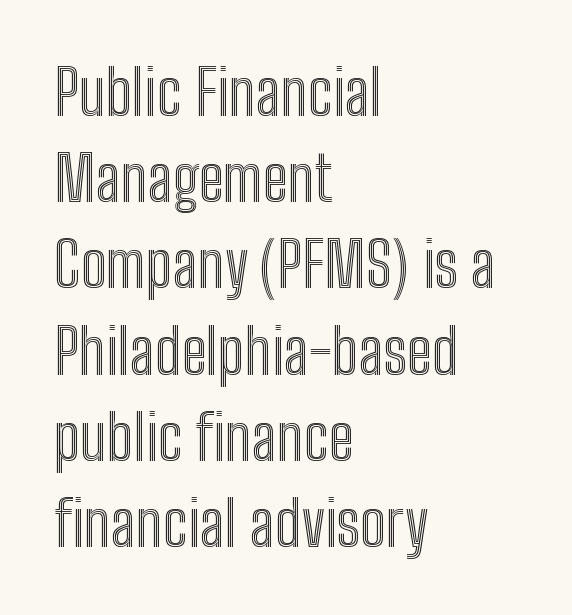
{"italic": "no", "width": "condensed", "x_height": "medium", "monospaced": "no", "underline": "no", "align": "left", "line_spacing": "normal", "line_spacing_ratio": 1.39, "letter_spacing": "normal", "letter_spacing_em": 0.0, "glyph_px": 62}
